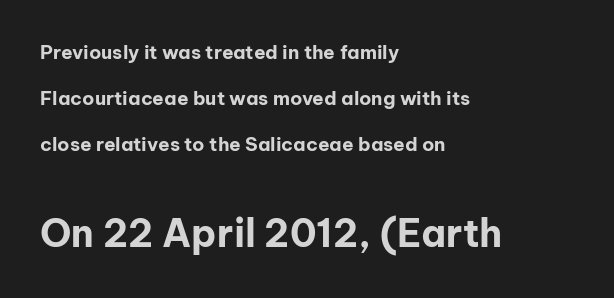
Spacing verdict: proportional, widths tailored to each character. Does the type have serifs? No, each stem ends abruptly. The sample has been set heavy, in full bold. Alignment: flush left.
